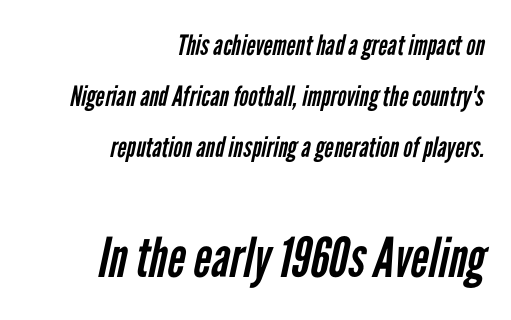
Each letter's strokes conclude bluntly, with no projecting serifs. The letters advance in unequal steps, a hallmark of proportional type. Typeset ragged left — the right edge is the straight one. Tracking here is standard; glyphs follow each other at the usual distance.
